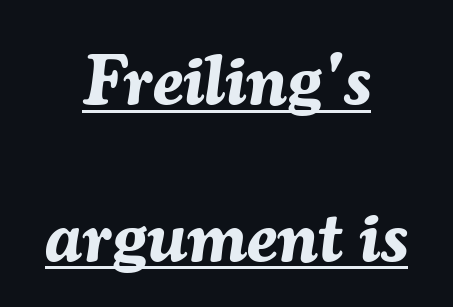
The image shows 70 px bold type, italic (leaning right); set centered, loose line spacing (2.24x), normal letter spacing, underlined; medium stroke contrast and a medium x-height.
